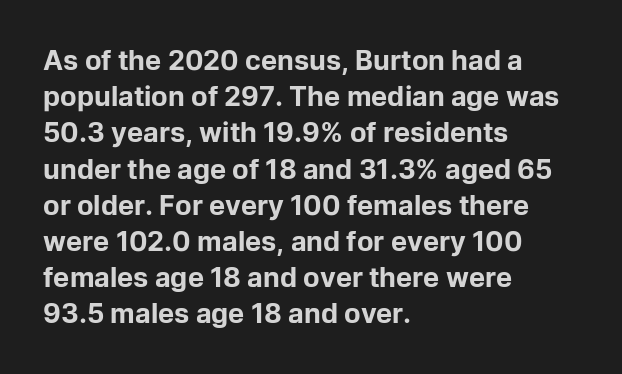
The image shows 27 px bold type, upright; set left-aligned, normal line spacing (1.34x), normal letter spacing, not underlined.
